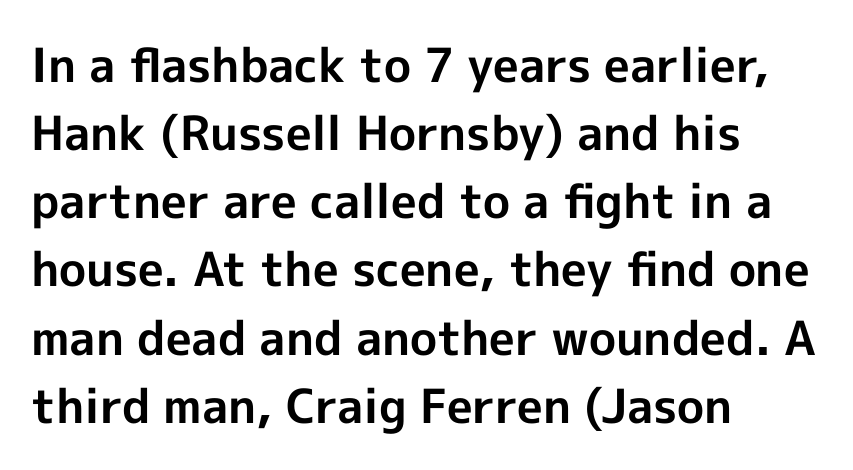
The image shows 47 px bold sans-serif type, upright; set left-aligned, normal line spacing (1.45x), normal letter spacing, not underlined; a medium x-height.
